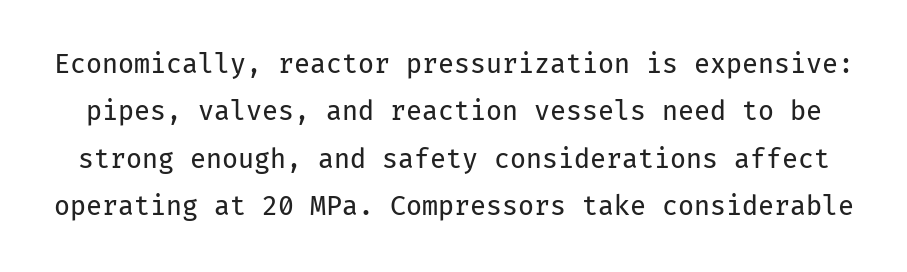
{"italic": "no", "bold": "no", "underline": "no", "line_spacing_ratio": 1.82, "letter_spacing": "normal", "letter_spacing_em": 0.0, "glyph_px": 26}
